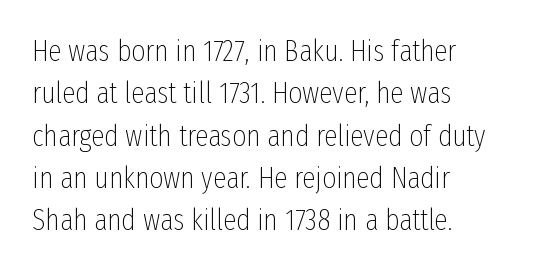
The image shows 30 px thin, condensed sans-serif type, upright; set left-aligned, normal line spacing (1.41x), normal letter spacing, not underlined; low stroke contrast and a medium x-height.
